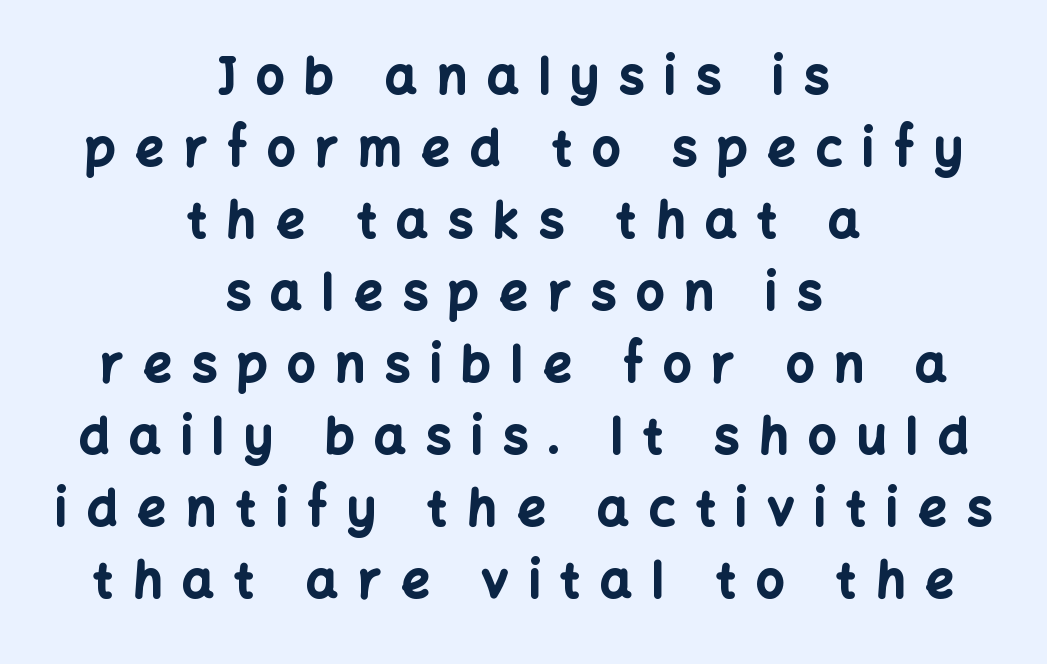
Q: Is the text bold? A: Yes.
Q: Is the text italic (slanted)? A: No, it is upright.
Q: Is the typeface a serif or a sans-serif typeface? A: Sans-serif.
Q: Is the text underlined? A: No.
Q: How is the paragraph aligned? A: Centered.
Q: Is the spacing between letters normal or unusually wide? A: Unusually wide.
Q: Is the spacing between lines tight, normal or loose? A: Normal.
Q: Width (condensed, normal, or wide)? A: Normal.
Q: Stroke contrast? A: Low.
Q: x-height? A: Medium.
Q: Monospaced? A: No.
